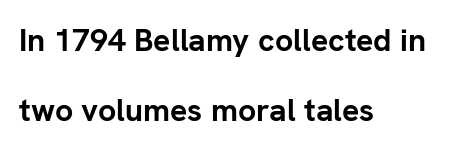
Q: Is the text bold? A: Yes.
Q: Is the text italic (slanted)? A: No, it is upright.
Q: Is the typeface a serif or a sans-serif typeface? A: Sans-serif.
Q: Is the text underlined? A: No.
Q: How is the paragraph aligned? A: Left-aligned.
Q: Is the spacing between letters normal or unusually wide? A: Normal.
Q: Is the spacing between lines tight, normal or loose? A: Loose.
Q: Width (condensed, normal, or wide)? A: Normal.
Q: Stroke contrast? A: Low.
Q: x-height? A: Medium.
Q: Monospaced? A: No.
